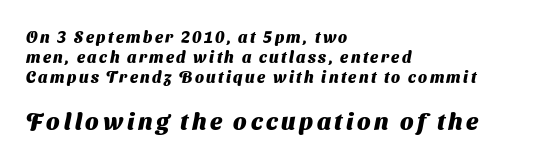
Q: Is the text bold? A: Yes.
Q: Is the text underlined? A: No.
Q: How is the paragraph aligned? A: Left-aligned.
Q: Which block of text is set in a larger size, the first (top) or the second (bottom)? A: The second (bottom) one.
